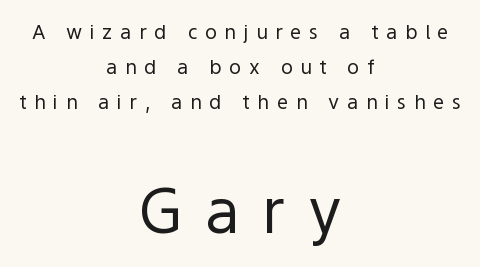
Q: Is the text bold? A: No.
Q: Is the text italic (slanted)? A: No, it is upright.
Q: Is the typeface a serif or a sans-serif typeface? A: Sans-serif.
Q: Is the text underlined? A: No.
Q: How is the paragraph aligned? A: Centered.
Q: Is the spacing between letters normal or unusually wide? A: Unusually wide.
Q: Which block of text is set in a larger size, the first (top) or the second (bottom)? A: The second (bottom) one.
Q: Width (condensed, normal, or wide)? A: Normal.
Q: x-height? A: Medium.
Q: Monospaced? A: No.
